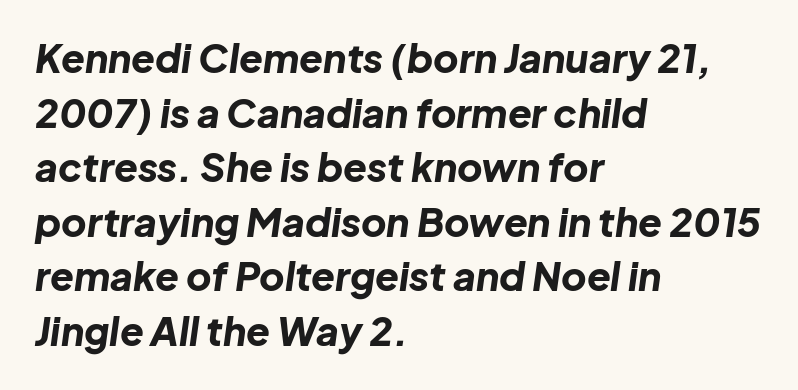
Horizontally, the lines are justified to the leading edge only. Character widths vary here, with narrow letters taking less room than wide ones. Only glyphs here, with clear space below each row. In terms of posture, this sample is oblique.
